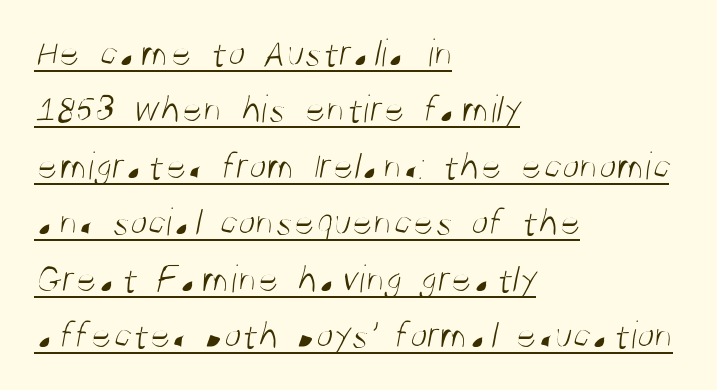
The image shows 40 px light, condensed sans-serif type; set left-aligned, normal line spacing (1.41x), normal letter spacing, underlined; medium stroke contrast and a large x-height.
